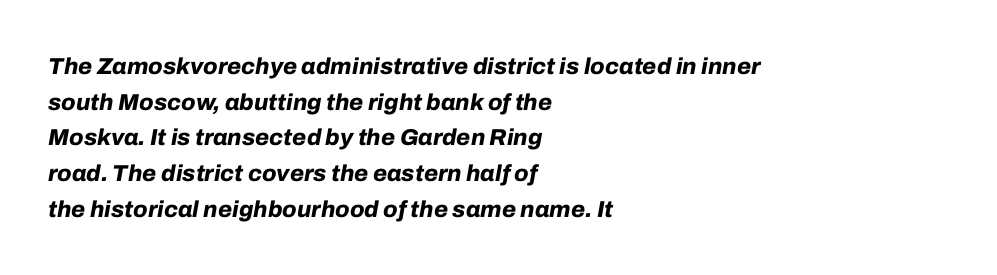
Strokes here are thick enough to call this a true bold. A clean baseline with only descenders dipping below it. Slanted lettering throughout. Regular leading.
